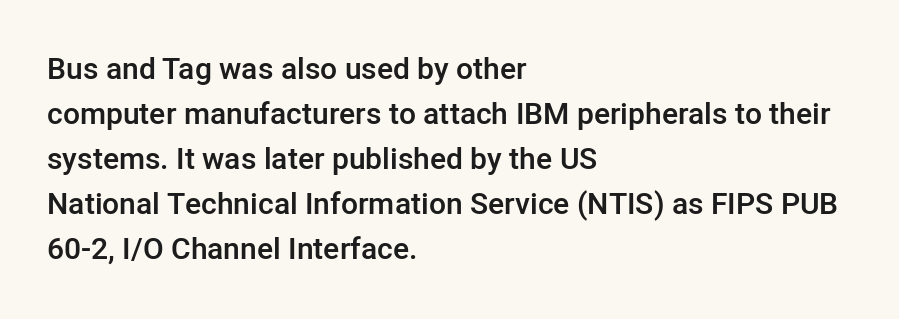
{"serif": "no", "italic": "no", "bold": "semi", "weight": "semibold", "width": "normal", "stroke_contrast": "low", "x_height": "medium", "monospaced": "no", "underline": "no", "align": "left", "line_spacing": "normal", "line_spacing_ratio": 1.5, "letter_spacing": "normal", "letter_spacing_em": 0.0, "glyph_px": 30}
